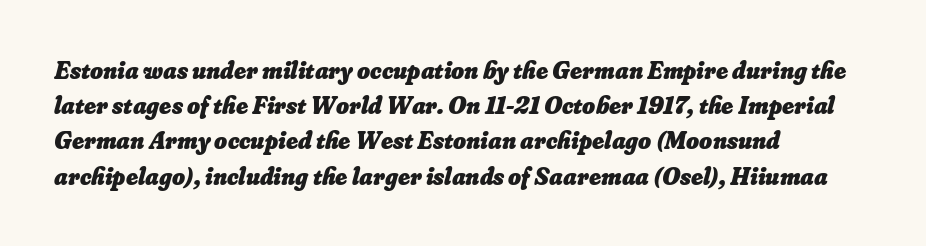
The image shows 25 px bold type; set left-aligned, normal line spacing (1.41x), normal letter spacing, not underlined.
